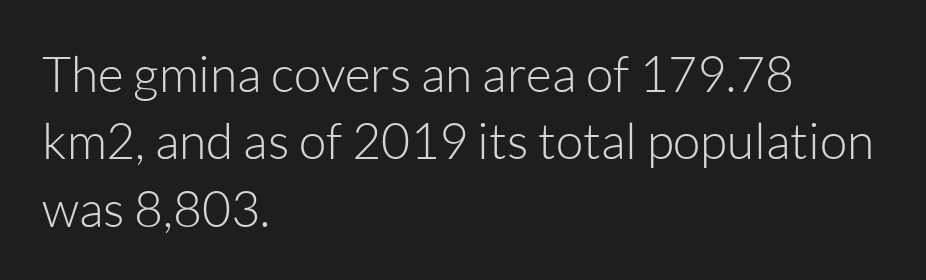
Summary of weight: not heavy and not bold. Grotesque or geometric, the face here clearly has no serifs. Rendered with straight, roman letterforms. The typesetter chose a ragged-right arrangement here. Inter-character spacing is left at the font's built-in metrics. This sample has the flowing, uneven cadence of proportional lettering.
